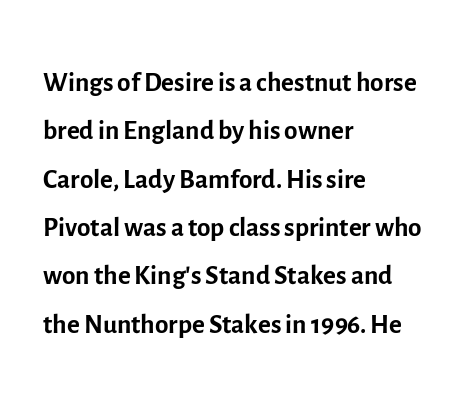
{"serif": "no", "italic": "no", "bold": "no", "weight": "regular", "width": "normal", "x_height": "medium", "monospaced": "no", "underline": "no", "align": "left", "line_spacing_ratio": 1.24, "letter_spacing": "normal", "letter_spacing_em": 0.0, "glyph_px": 39}
